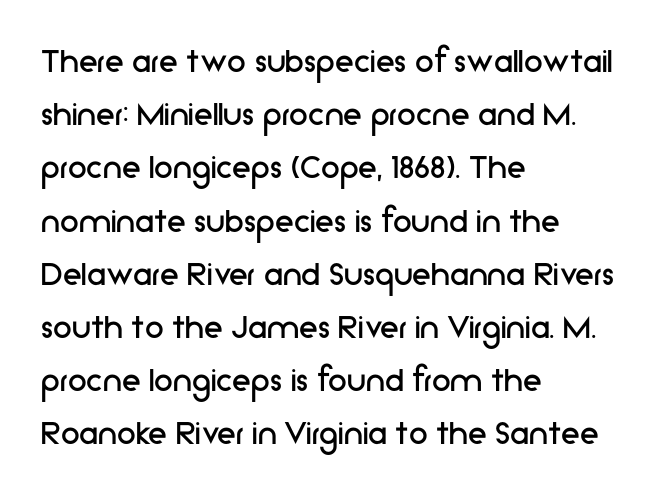
The image shows 38 px regular-weight sans-serif type, upright; set left-aligned, normal line spacing (1.4x), normal letter spacing, not underlined; low stroke contrast and a medium x-height.
